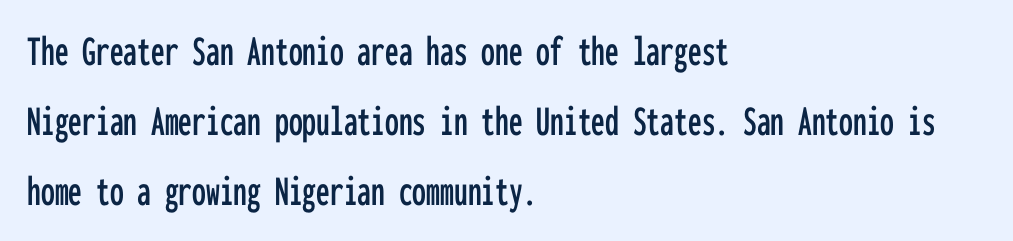
Q: Is the text italic (slanted)? A: No, it is upright.
Q: Is the typeface a serif or a sans-serif typeface? A: Sans-serif.
Q: Is the text underlined? A: No.
Q: How is the paragraph aligned? A: Left-aligned.
Q: Is the spacing between letters normal or unusually wide? A: Normal.
Q: Is the spacing between lines tight, normal or loose? A: Normal.
Q: Width (condensed, normal, or wide)? A: Condensed.
Q: Stroke contrast? A: Low.
Q: x-height? A: Medium.
Q: Monospaced? A: Yes.
